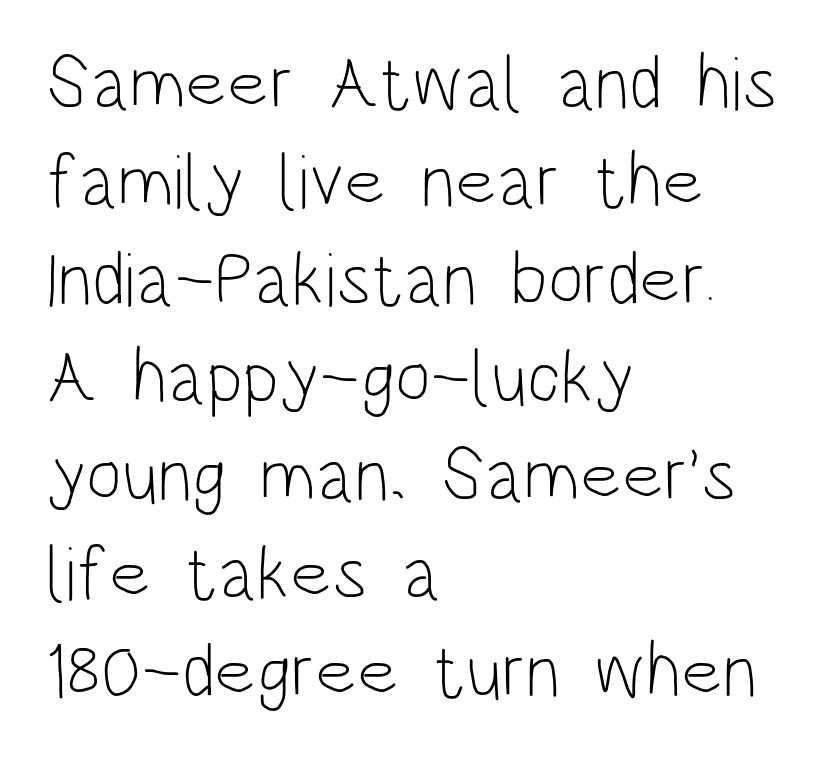
Q: Is the text bold? A: No.
Q: Is the text italic (slanted)? A: No, it is upright.
Q: Is the typeface a serif or a sans-serif typeface? A: Sans-serif.
Q: Is the text underlined? A: No.
Q: How is the paragraph aligned? A: Left-aligned.
Q: Is the spacing between letters normal or unusually wide? A: Normal.
Q: Is the spacing between lines tight, normal or loose? A: Normal.
Q: Width (condensed, normal, or wide)? A: Condensed.
Q: Stroke contrast? A: Low.
Q: x-height? A: Large.
Q: Monospaced? A: No.
